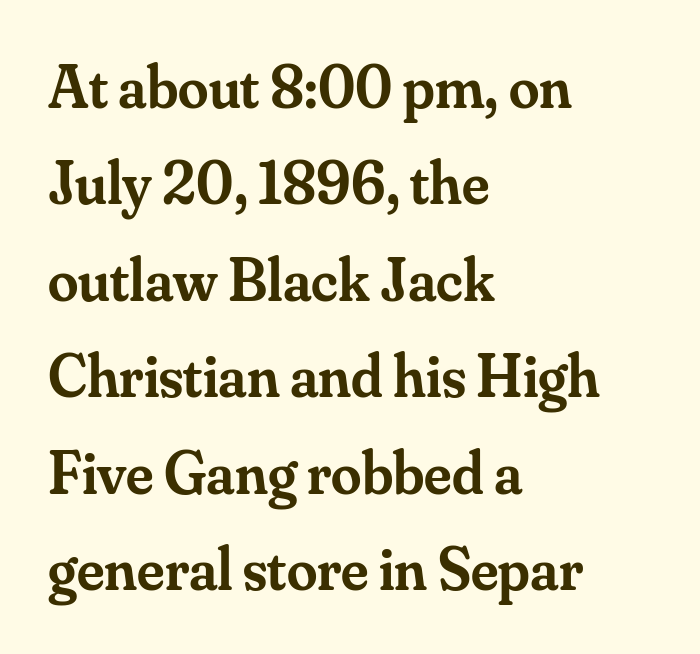
Each letter keeps its own natural width here, so spacing adapts to shape. A classic flush-left, rag-right setting is used for this passage. Observe the serifs anchoring each vertical stroke in this sample. Is there much room between lines? A standard amount, neither cramped nor airy. The lettering holds an erect, upright posture throughout. The space directly below the letters is spotless.
